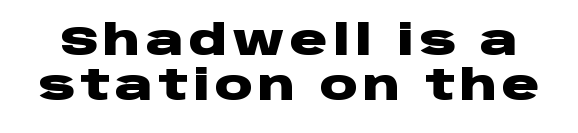
Italic? Not at all — the glyphs are vertical. Is this a sans? Yes — the strokes have no serifs. A clean baseline with only descenders dipping below it. Character widths vary here, with narrow letters taking less room than wide ones.
